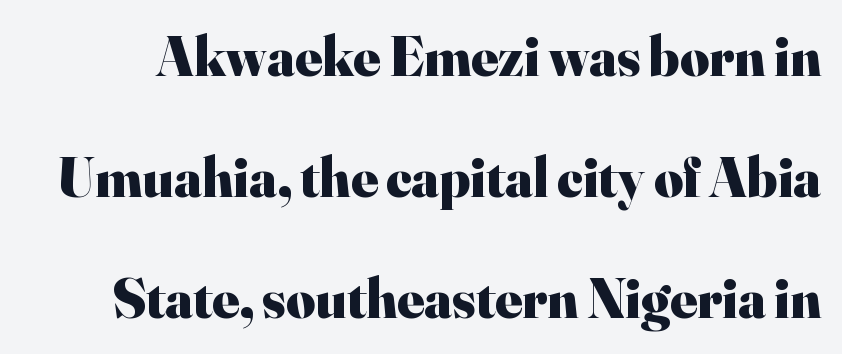
Here the designer chose a conventional face with non-uniform glyph widths. Students, note that the glyphs here touch the page at normal intervals. Vertical spacing — loose. Each letter's strokes conclude with small projecting serifs. It's the straight-up-and-down kind of type. A dark, heavy texture on the line: the type is bold.
